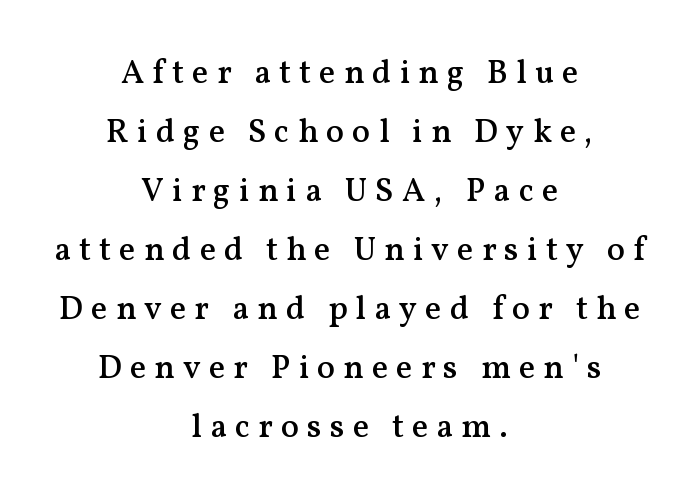
The image shows 33 px semibold serif type, upright; set centered, line spacing 1.79x, unusually wide letter spacing (+0.25 em), not underlined; medium stroke contrast and a medium x-height.
